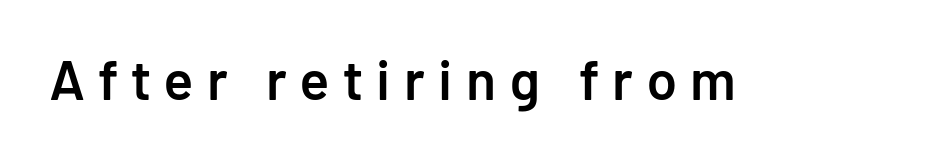
Tall strokes in this sample are plumb rather than angled. Nothing sits at the stroke ends, so this counts as sans-serif. Is this a fixed-width face? No — the glyphs have proportional, varying widths. Look at the tracking — it's clearly loosened, letters drifting apart. Bold? Not quite — semibold, heavier than regular but stopping short.
